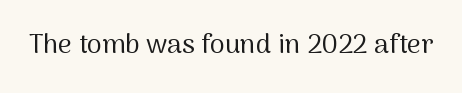
Has an underline been added? It has not. The type is set solid horizontally, with unmodified tracking. The characters are drawn with everyday or finer stroke widths. Every character sits straight up, as roman type does.
